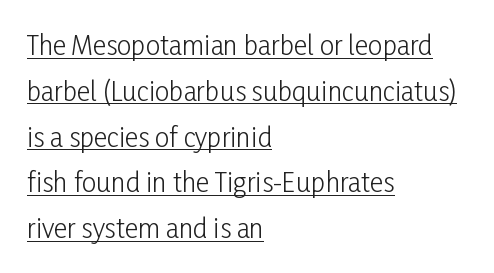
Q: Is the text bold? A: No.
Q: Is the text italic (slanted)? A: No, it is upright.
Q: Is the text underlined? A: Yes.
Q: How is the paragraph aligned? A: Left-aligned.
Q: Is the spacing between letters normal or unusually wide? A: Normal.
